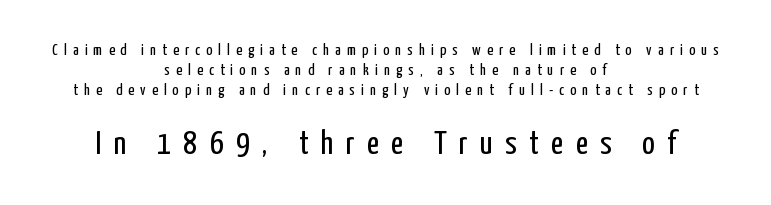
Q: Is the text bold? A: No.
Q: Is the text italic (slanted)? A: No, it is upright.
Q: Is the typeface a serif or a sans-serif typeface? A: Sans-serif.
Q: Is the text underlined? A: No.
Q: How is the paragraph aligned? A: Centered.
Q: Is the spacing between letters normal or unusually wide? A: Unusually wide.
Q: Is the spacing between lines tight, normal or loose? A: Normal.
Q: Which block of text is set in a larger size, the first (top) or the second (bottom)? A: The second (bottom) one.
Q: Width (condensed, normal, or wide)? A: Condensed.
Q: Stroke contrast? A: Low.
Q: x-height? A: Medium.
Q: Monospaced? A: No.
